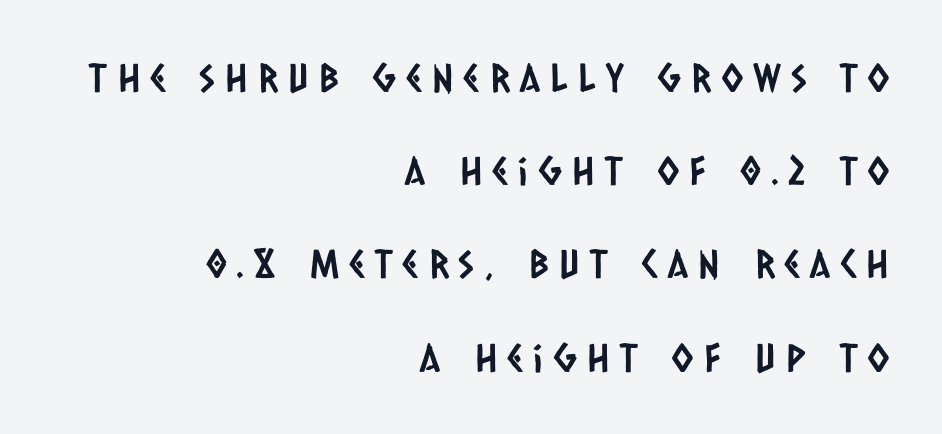
Quick note: interline space is abundant. To sum up the face: it is a sans, with no serifs. The letters advance in unequal steps, a hallmark of proportional type. Beneath every word, the page is bare. Look at the tracking — it's clearly loosened, letters drifting apart.
